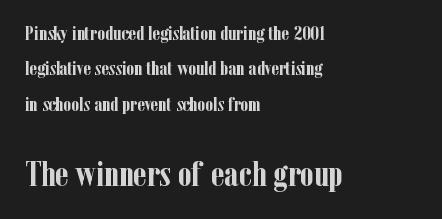
Q: Is the text bold? A: Yes.
Q: Is the text italic (slanted)? A: No, it is upright.
Q: Is the typeface a serif or a sans-serif typeface? A: Serif.
Q: Is the text underlined? A: No.
Q: How is the paragraph aligned? A: Left-aligned.
Q: Is the spacing between letters normal or unusually wide? A: Normal.
Q: Which block of text is set in a larger size, the first (top) or the second (bottom)? A: The second (bottom) one.
Q: Width (condensed, normal, or wide)? A: Condensed.
Q: Stroke contrast? A: Low.
Q: x-height? A: Medium.
Q: Monospaced? A: No.
